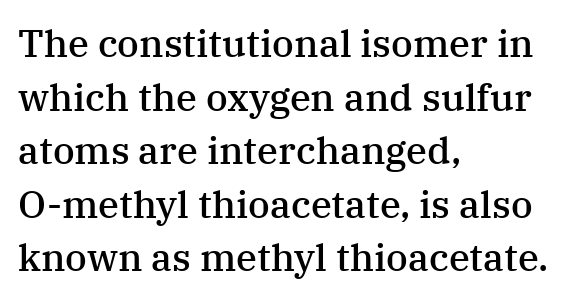
Its strokes are somewhat broadened, the hallmark of semibold type. This rendering features lettering with no underline. This sample keeps an unexceptional amount of space between lines. Note the varied advance widths — an 'i' is clearly narrower than an 'm'. Unlike italic type, these characters show no tilt at all.
